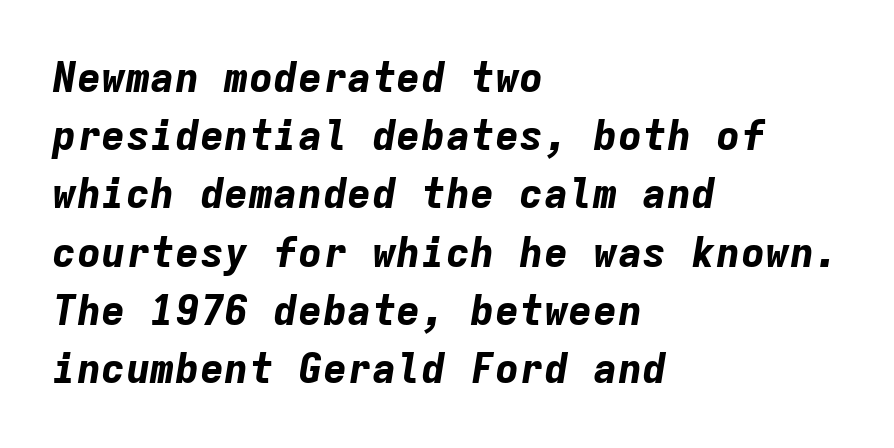
The image shows 41 px bold type, italic (leaning right), monospaced; set left-aligned, normal line spacing (1.42x), normal letter spacing, not underlined; low stroke contrast and a medium x-height.
